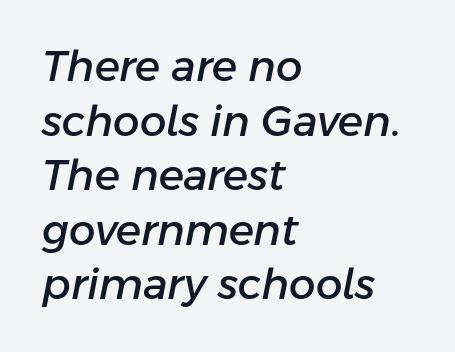
The image shows 42 px text type, italic (leaning right); set left-aligned, normal line spacing (1.3x), normal letter spacing, not underlined; low stroke contrast and a medium x-height.
